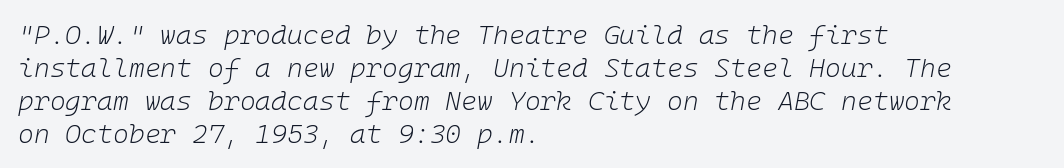
{"italic": "yes", "lean": "right", "slant_degrees": 10, "bold": "no", "underline": "no", "align": "left", "line_spacing_ratio": 1.22, "letter_spacing": "normal", "letter_spacing_em": 0.0, "glyph_px": 27}
